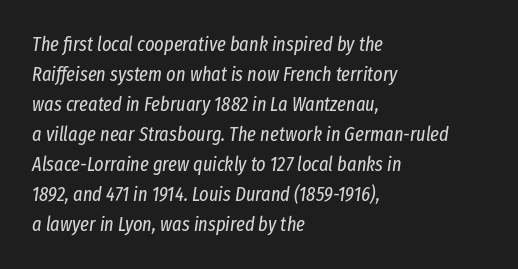
Think standard paragraph weight, or any step lighter than that. Underlining? Definitely not there. A typesetter would mark this as italic. Regarding leading, the lines here are spaced in the standard way.
